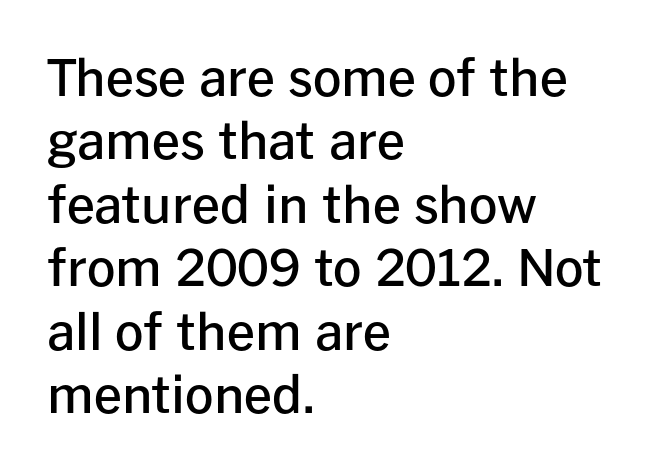
The image shows 50 px semibold sans-serif type, upright; set left-aligned, normal line spacing (1.27x), normal letter spacing, not underlined; low stroke contrast and a medium x-height.
